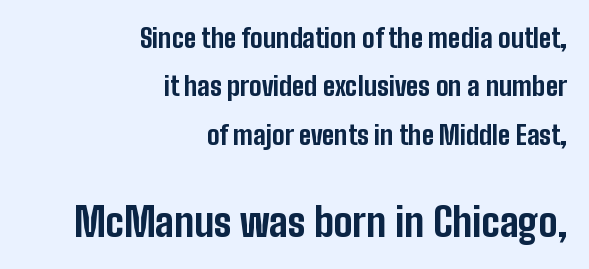
Is the block centered? No — it sits flush against the right margin. Just letters on the line, the space beneath them empty. The lower block of text is set noticeably larger than the block above it. The lettering stays uniformly vertical, giving the passage a roman look. Think of a printed novel: that variable character pitch is what you see here. The horizontal fit of the characters is conventional and even.
